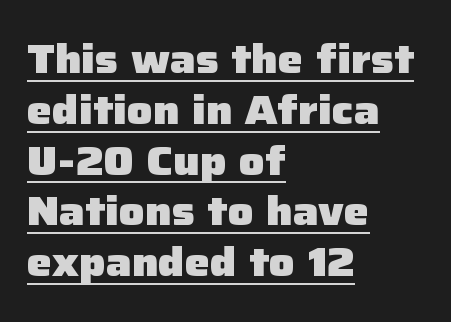
Q: Is the text bold? A: Yes.
Q: Is the text italic (slanted)? A: No, it is upright.
Q: Is the typeface a serif or a sans-serif typeface? A: Sans-serif.
Q: Is the text underlined? A: Yes.
Q: How is the paragraph aligned? A: Left-aligned.
Q: Is the spacing between letters normal or unusually wide? A: Normal.
Q: Is the spacing between lines tight, normal or loose? A: Normal.
Q: Width (condensed, normal, or wide)? A: Normal.
Q: Stroke contrast? A: Low.
Q: x-height? A: Medium.
Q: Monospaced? A: No.
